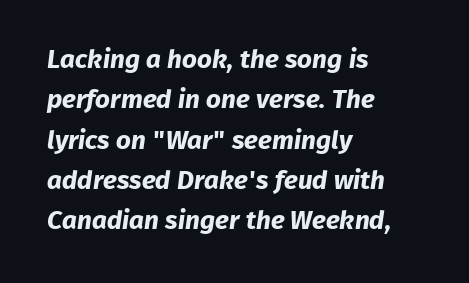
{"bold": "yes", "underline": "no", "align": "left", "line_spacing": "normal", "line_spacing_ratio": 1.55, "letter_spacing": "normal", "letter_spacing_em": 0.0, "glyph_px": 26}
